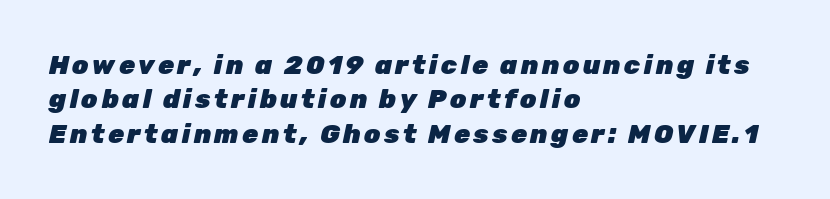
Q: Is the text bold? A: Yes.
Q: Is the text italic (slanted)? A: Yes, it leans right by about 12 degrees.
Q: Is the text underlined? A: No.
Q: How is the paragraph aligned? A: Left-aligned.
Q: Is the spacing between lines tight, normal or loose? A: Normal.
